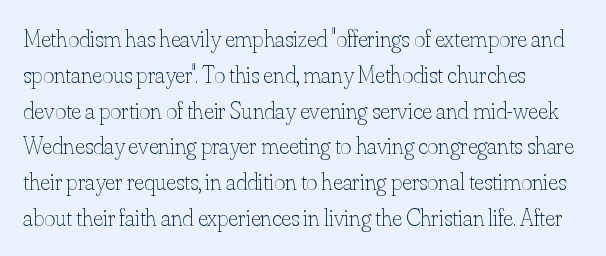
The setting favours the left margin, as ordinary paragraphs usually do. Upright lettering throughout. Letter spacing: default. No chunkiness to these letters — they're not bold.
